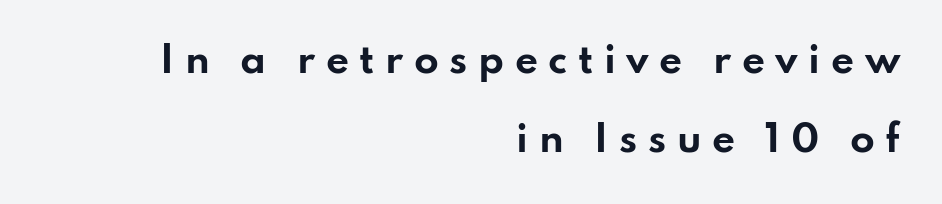
The image shows 36 px bold, wide sans-serif type, upright; set right-aligned, loose line spacing (2.19x), unusually wide letter spacing (+0.29 em), not underlined; low stroke contrast and a small x-height.
